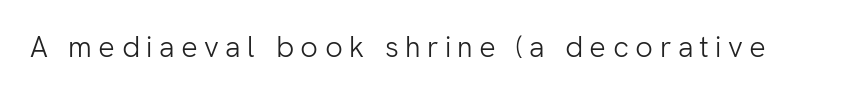
{"serif": "no", "italic": "no", "bold": "no", "weight": "light", "width": "normal", "stroke_contrast": "low", "x_height": "medium", "monospaced": "no", "underline": "no", "letter_spacing": "wide", "letter_spacing_em": 0.22, "glyph_px": 29}
